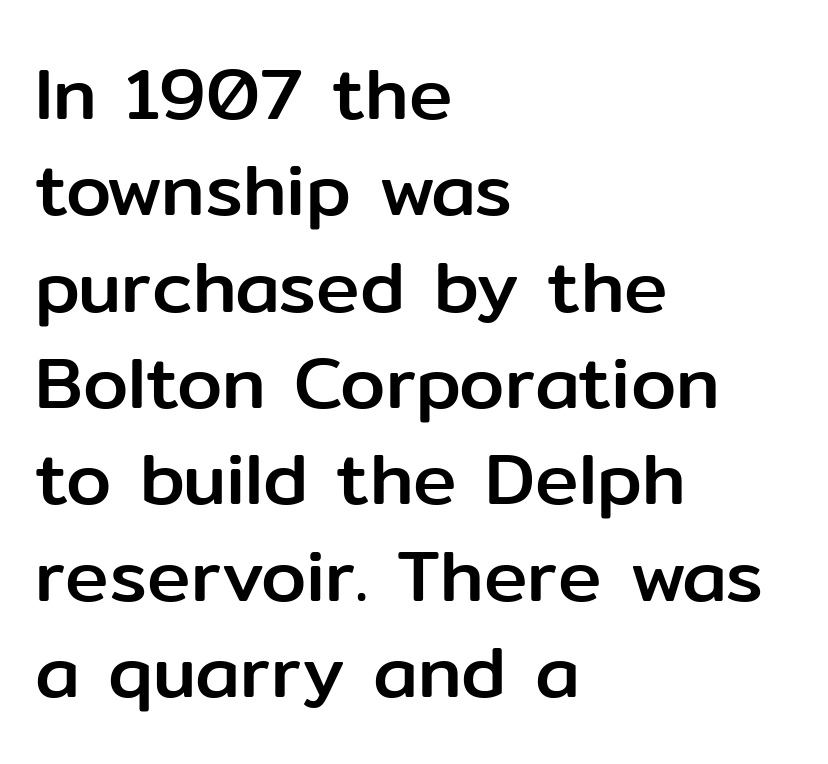
Q: Is the text italic (slanted)? A: No, it is upright.
Q: Is the typeface a serif or a sans-serif typeface? A: Sans-serif.
Q: Is the text underlined? A: No.
Q: How is the paragraph aligned? A: Left-aligned.
Q: Is the spacing between letters normal or unusually wide? A: Normal.
Q: Is the spacing between lines tight, normal or loose? A: Normal.
Q: Width (condensed, normal, or wide)? A: Normal.
Q: Stroke contrast? A: Low.
Q: x-height? A: Medium.
Q: Monospaced? A: No.
